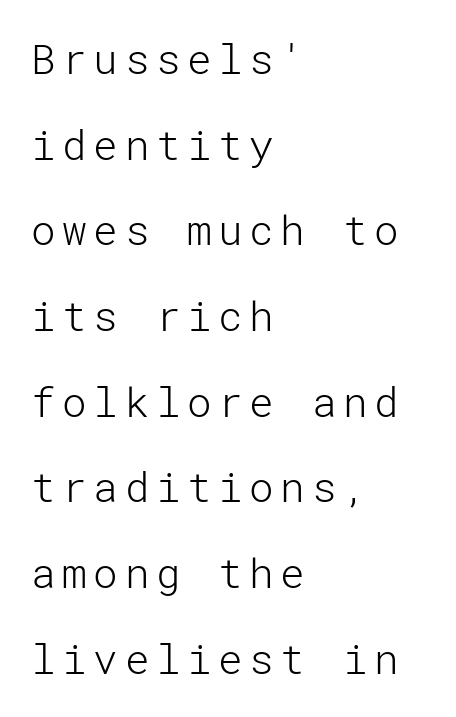
{"serif": "no", "italic": "no", "bold": "no", "weight": "light", "width": "normal", "stroke_contrast": "low", "x_height": "medium", "underline": "no", "align": "left", "line_spacing": "loose", "line_spacing_ratio": 2.09, "glyph_px": 41}
